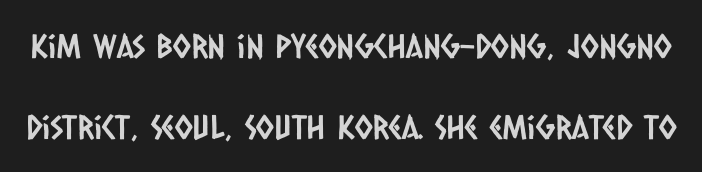
{"serif": "no", "width": "condensed", "stroke_contrast": "low", "x_height": "large", "monospaced": "no", "underline": "no", "line_spacing": "loose", "line_spacing_ratio": 2.44, "letter_spacing": "normal", "letter_spacing_em": 0.0, "glyph_px": 33}
